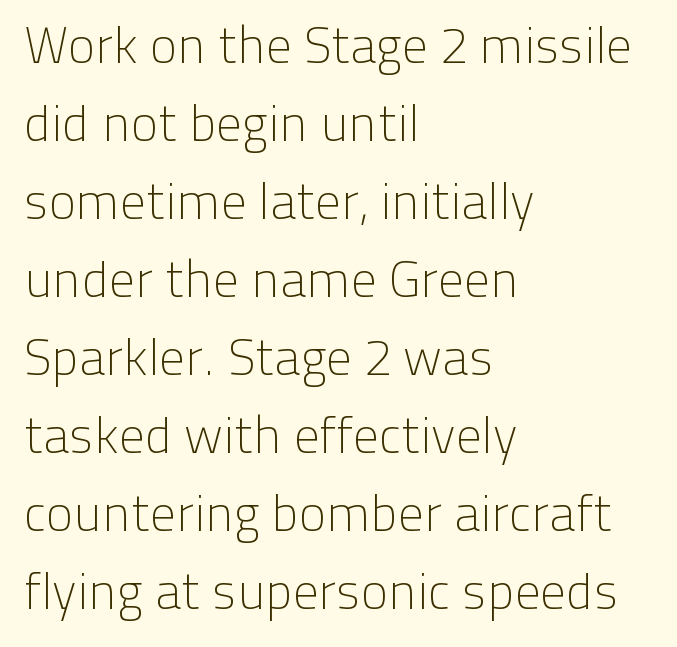
{"serif": "no", "italic": "no", "bold": "no", "weight": "light", "width": "normal", "stroke_contrast": "low", "x_height": "medium", "monospaced": "no", "underline": "no", "align": "left", "line_spacing": "normal", "line_spacing_ratio": 1.53, "letter_spacing": "normal", "letter_spacing_em": 0.0, "glyph_px": 51}
